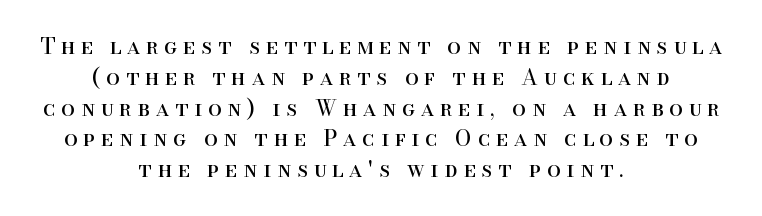
The image shows 22 px text type, upright; set centered, normal line spacing (1.4x), unusually wide letter spacing (+0.27 em), not underlined.
